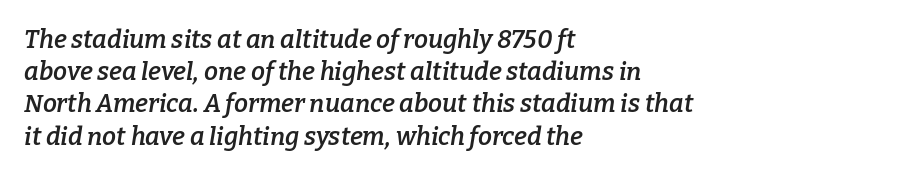
The passage shown leans; its letterforms are oblique. Spacing between characters is what you'd get straight out of the box. Underlining? Definitely not there. Reading down the block, your eye returns to a fixed left position each line. The line-height multiplier appears to be the usual default.
